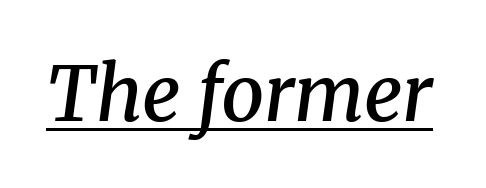
The tracking reads as untouched default to a designer's eye. Each letter keeps its own natural width here, so spacing adapts to shape. Every letter is mildly thick-stroked: semibold rather than bold. The rendering uses the underline text-decoration.
